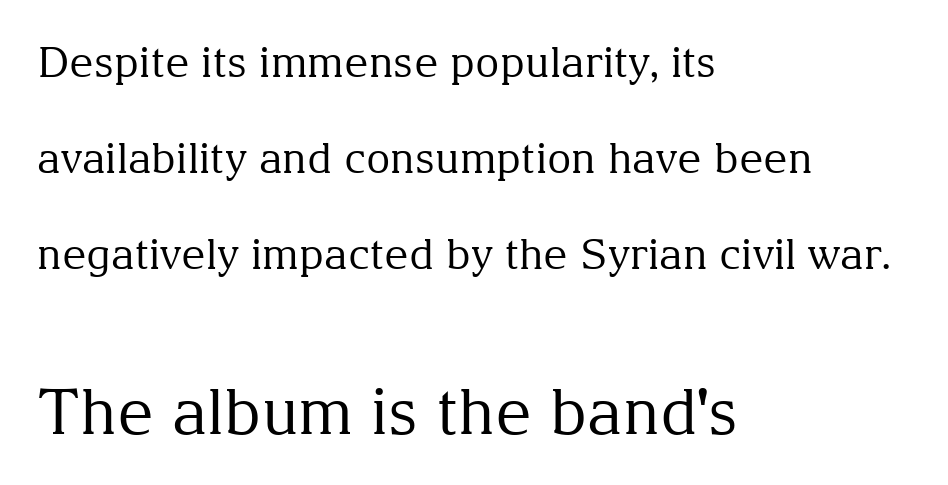
The image shows 63 px regular-weight serif type, upright; set left-aligned, loose line spacing (2.28x), normal letter spacing, not underlined; the second (bottom) block is 1.5x larger; medium stroke contrast and a medium x-height.
